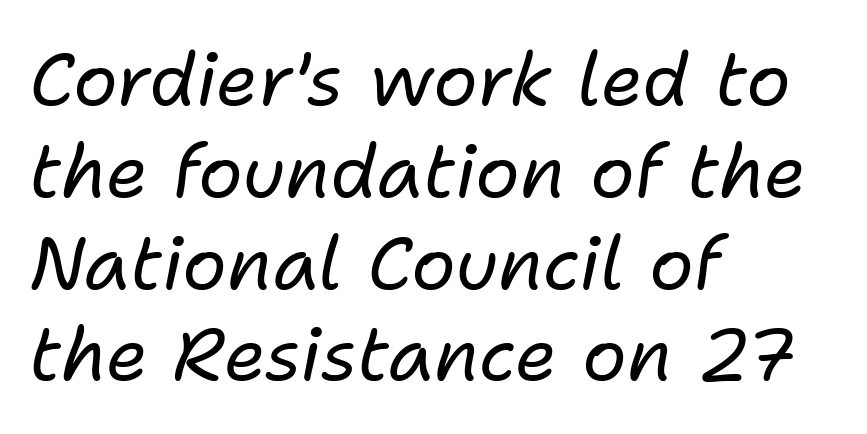
The image shows 74 px regular-weight type, italic (leaning right); set left-aligned, line spacing 1.24x, normal letter spacing, not underlined; low stroke contrast and a medium x-height.
